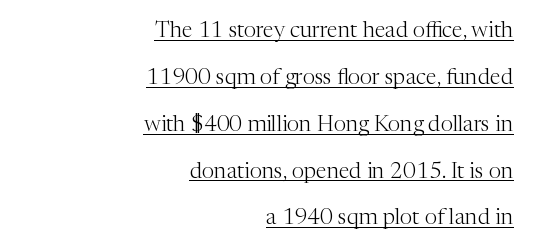
The image shows 22 px text type, upright; set right-aligned, loose line spacing (2.13x), normal letter spacing, underlined.
